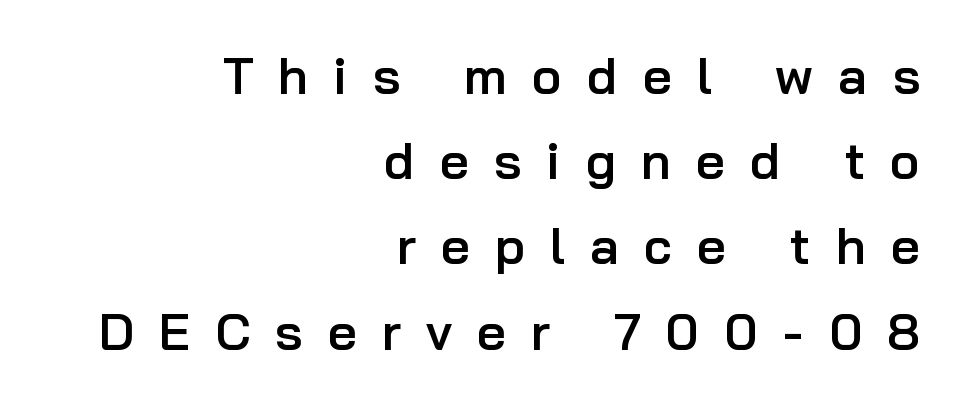
Glyph-to-glyph distance is far greater than everyday printed text. Typographically, this falls in the sans-serif category. The letters stand straight up with perfectly vertical stems. As a designer I'd log this as weight 600, semibold. Varying glyph widths throughout — classic text-font behaviour. This rendering features lettering with no underline.
